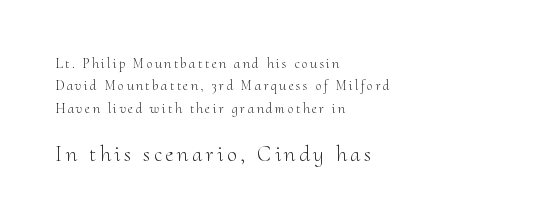
The strip under each line holds only bare page. Type size steps up from the first block to the second. The characters are drawn with everyday or finer stroke widths. If you drew a ruler down the left edge, every line would touch it. Baseline-to-baseline distance is the conventional proportion of letter height. Quick note: not italic, upright.
